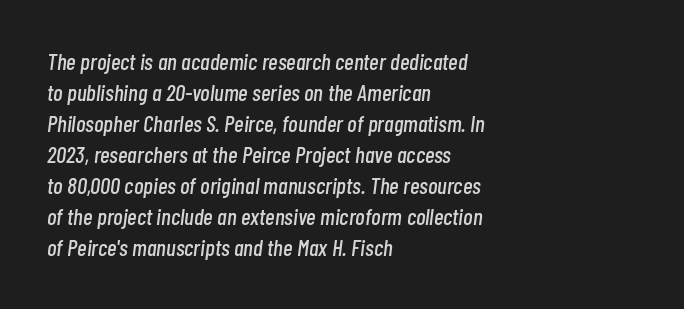
The gaps between neighbouring characters are ordinary and unremarkable. Where is the straight margin? On the left. The rendering applies a slant to the glyphs. Descender tails drop into unmarked territory. Whoever set this chose a conventional vertical rhythm.
